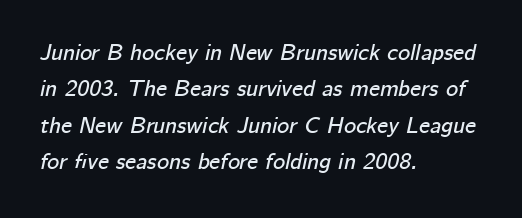
Q: Is the text italic (slanted)? A: Yes, it leans right by about 12 degrees.
Q: Is the text underlined? A: No.
Q: How is the paragraph aligned? A: Left-aligned.
Q: Is the spacing between letters normal or unusually wide? A: Normal.
Q: Is the spacing between lines tight, normal or loose? A: Normal.
